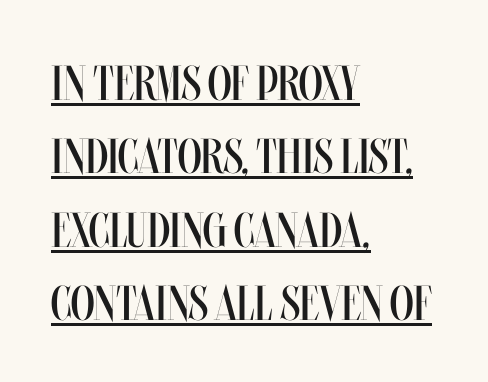
A continuous stroke trails under the words, as in a hyperlink. Layout note: lines flush left. The rendering uses natural spacing where letterforms have individual widths. Reading down the column, the eye jumps a familiar distance to each next line. Compared with a typical body face, this is equally light or lighter still. Tall strokes in this sample are plumb rather than angled.
